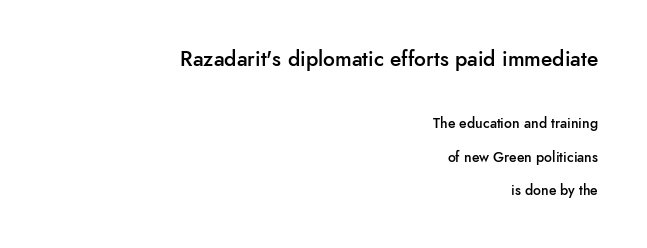
{"italic": "no", "bold": "semi", "underline": "no", "align": "right", "line_spacing": "loose", "line_spacing_ratio": 2.4, "letter_spacing": "normal", "letter_spacing_em": 0.0, "larger_block": "first", "size_ratio": 1.5, "glyph_px": 21}
